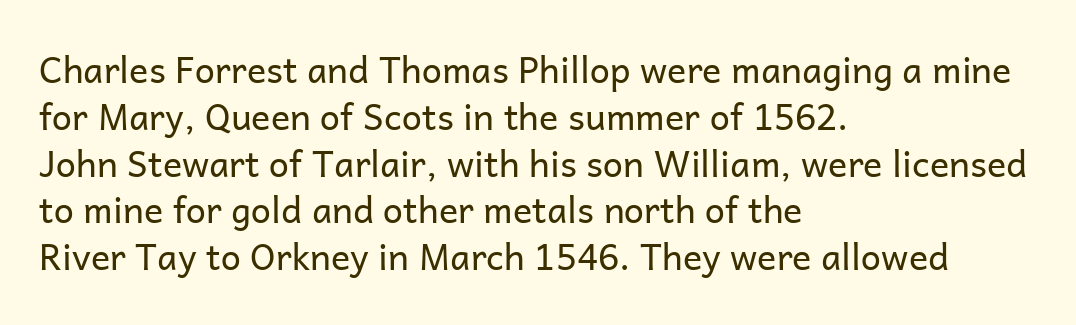
Character widths vary here, with narrow letters taking less room than wide ones. No extra ink here — the face is not bold. These lines are set flush left with a ragged right edge. Does extra space separate the letters? No, they use regular spacing. This is the regular roman posture of the typeface. Look at the bottom of the vertical strokes: they stop flat, with no serifs.
